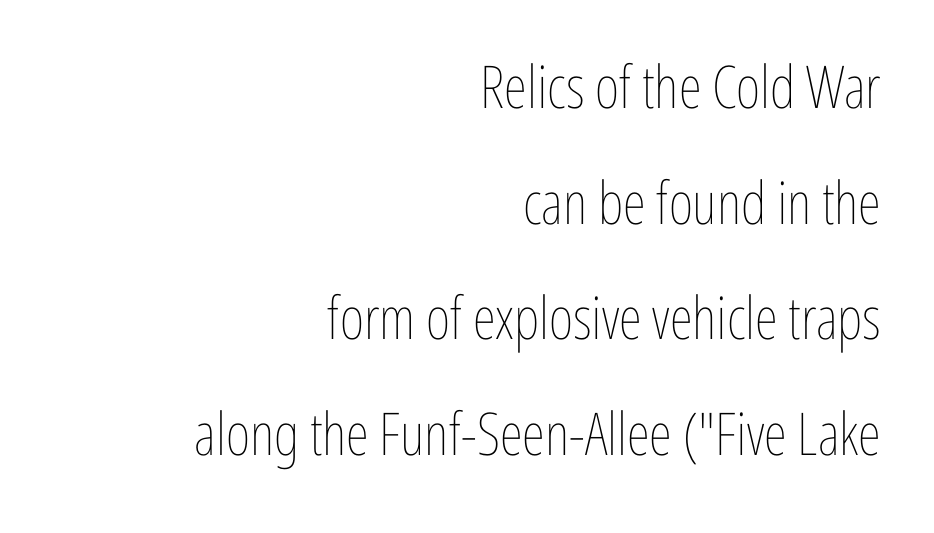
The image shows 59 px thin, condensed type, upright; set right-aligned, loose line spacing (1.96x), normal letter spacing, not underlined; low stroke contrast and a medium x-height.
